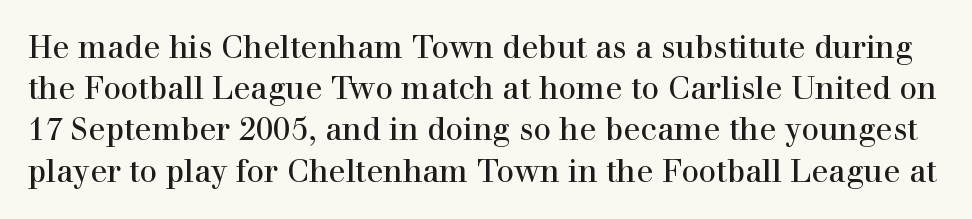
Proportional: the letters do not fall into vertical columns. Vertical stems look standard width or narrower in stroke. Compared with typical paragraphs, the rows here are spaced about the same. Every stem runs plumb, perpendicular to the baseline. Descenders are the only things crossing below the line.
